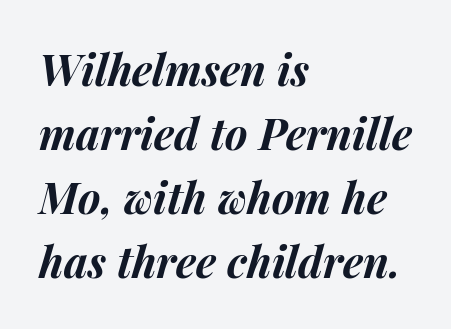
The image shows 43 px bold type, italic (leaning right); set left-aligned, normal line spacing (1.49x), normal letter spacing, not underlined; medium stroke contrast and a medium x-height.
